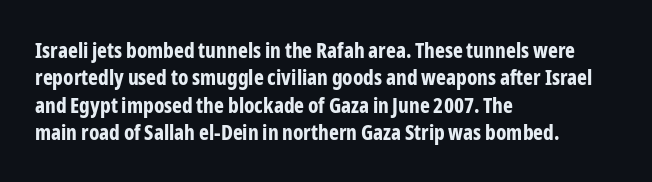
{"italic": "no", "bold": "yes", "underline": "no", "align": "left", "line_spacing": "normal", "line_spacing_ratio": 1.3, "letter_spacing": "normal", "letter_spacing_em": 0.0, "glyph_px": 21}
